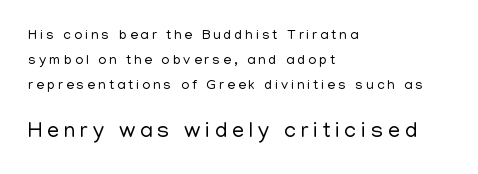
Q: Is the text bold? A: No.
Q: Is the text italic (slanted)? A: No, it is upright.
Q: Is the text underlined? A: No.
Q: How is the paragraph aligned? A: Left-aligned.
Q: Is the spacing between letters normal or unusually wide? A: Unusually wide.
Q: Which block of text is set in a larger size, the first (top) or the second (bottom)? A: The second (bottom) one.
